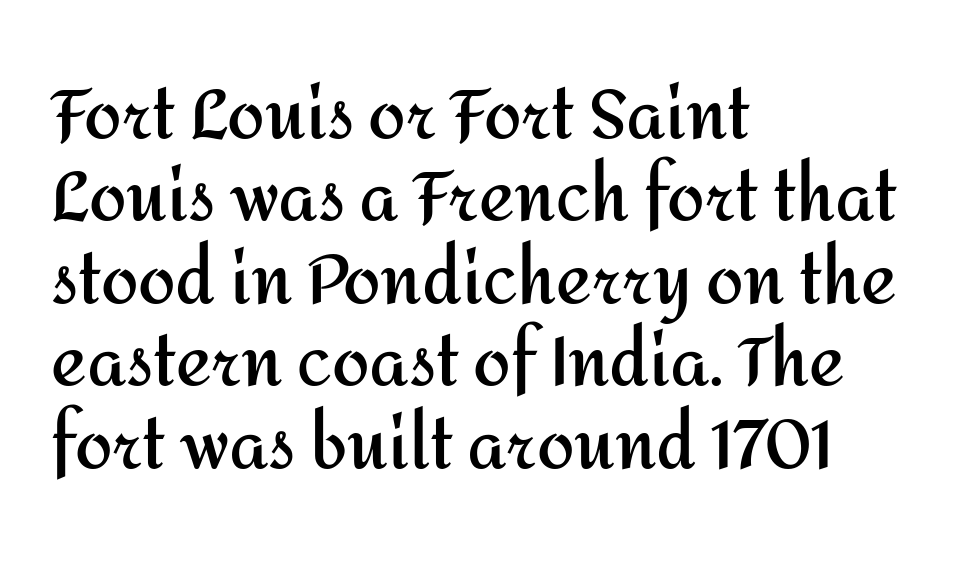
Q: Is the text bold? A: Yes.
Q: Is the text italic (slanted)? A: No, it is upright.
Q: Is the typeface a serif or a sans-serif typeface? A: Sans-serif.
Q: Is the text underlined? A: No.
Q: How is the paragraph aligned? A: Left-aligned.
Q: Is the spacing between letters normal or unusually wide? A: Normal.
Q: Width (condensed, normal, or wide)? A: Normal.
Q: Stroke contrast? A: Medium.
Q: x-height? A: Medium.
Q: Monospaced? A: No.
